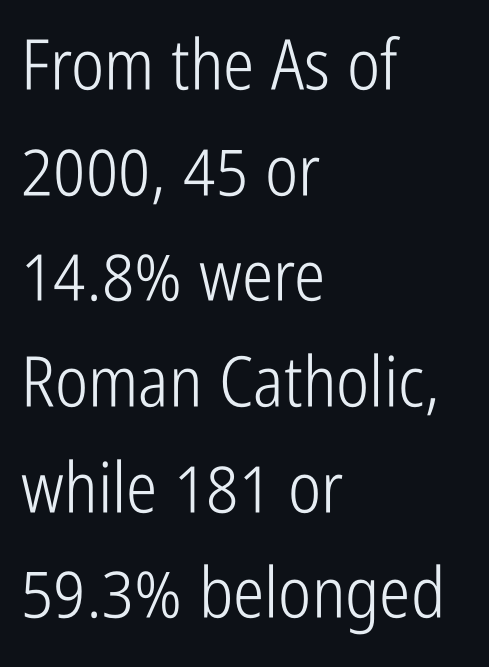
Q: Is the text bold? A: No.
Q: Is the text italic (slanted)? A: No, it is upright.
Q: Is the typeface a serif or a sans-serif typeface? A: Sans-serif.
Q: Is the text underlined? A: No.
Q: How is the paragraph aligned? A: Left-aligned.
Q: Is the spacing between letters normal or unusually wide? A: Normal.
Q: Is the spacing between lines tight, normal or loose? A: Normal.
Q: Width (condensed, normal, or wide)? A: Condensed.
Q: Stroke contrast? A: Low.
Q: x-height? A: Medium.
Q: Monospaced? A: No.
